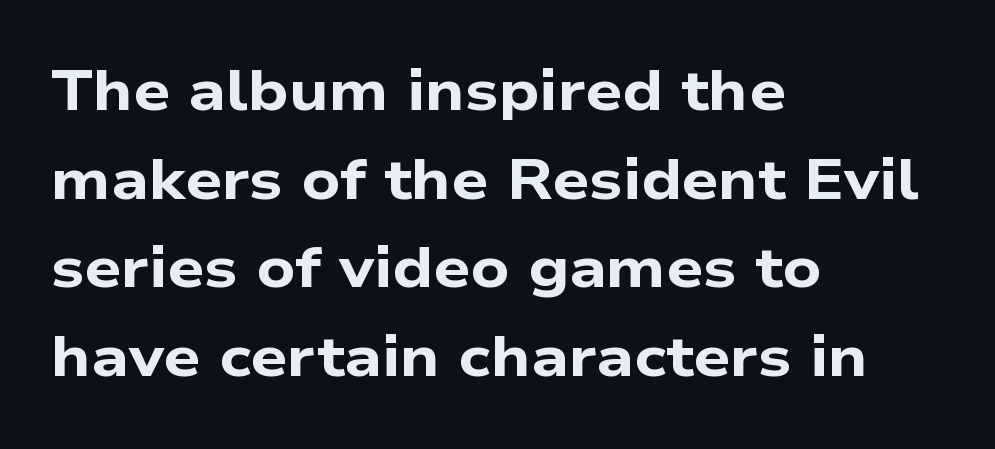
The image shows 58 px bold, wide sans-serif type; set left-aligned, normal line spacing (1.53x), normal letter spacing, not underlined; low stroke contrast and a medium x-height.
